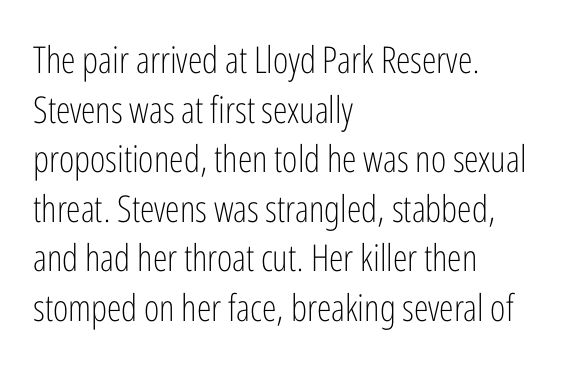
The image shows 37 px light, condensed sans-serif type, upright; set left-aligned, normal line spacing (1.34x), normal letter spacing, not underlined; low stroke contrast and a medium x-height.
